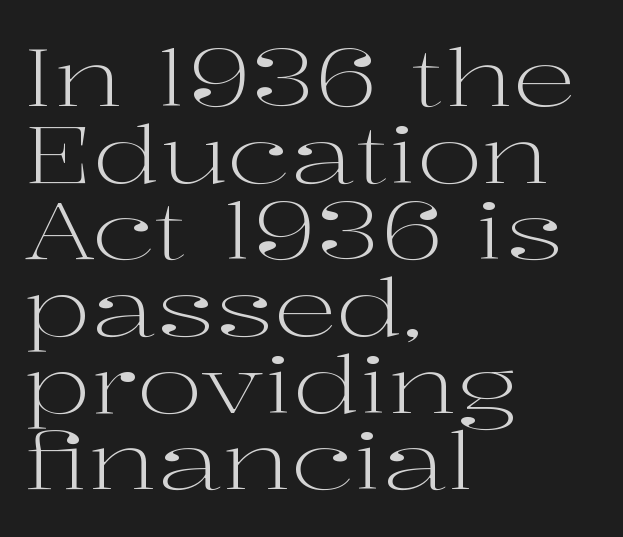
The image shows 79 px light, wide serif type, upright; set left-aligned, tight line spacing (0.97x), normal letter spacing, not underlined; high stroke contrast and a medium x-height.
